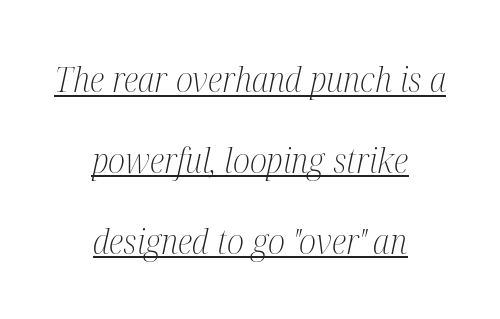
The image shows 35 px light, condensed serif type, italic (leaning right); set centered, loose line spacing (2.31x), normal letter spacing, underlined; medium stroke contrast and a medium x-height.
